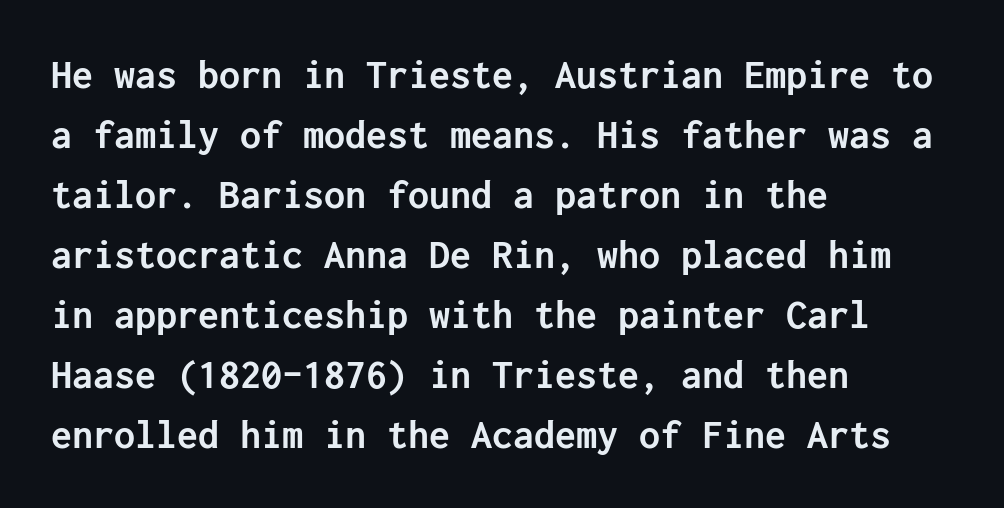
Q: Is the text bold? A: Yes.
Q: Is the text italic (slanted)? A: No, it is upright.
Q: Is the typeface a serif or a sans-serif typeface? A: Sans-serif.
Q: Is the text underlined? A: No.
Q: How is the paragraph aligned? A: Left-aligned.
Q: Is the spacing between letters normal or unusually wide? A: Normal.
Q: Is the spacing between lines tight, normal or loose? A: Normal.
Q: Width (condensed, normal, or wide)? A: Normal.
Q: Stroke contrast? A: Low.
Q: x-height? A: Medium.
